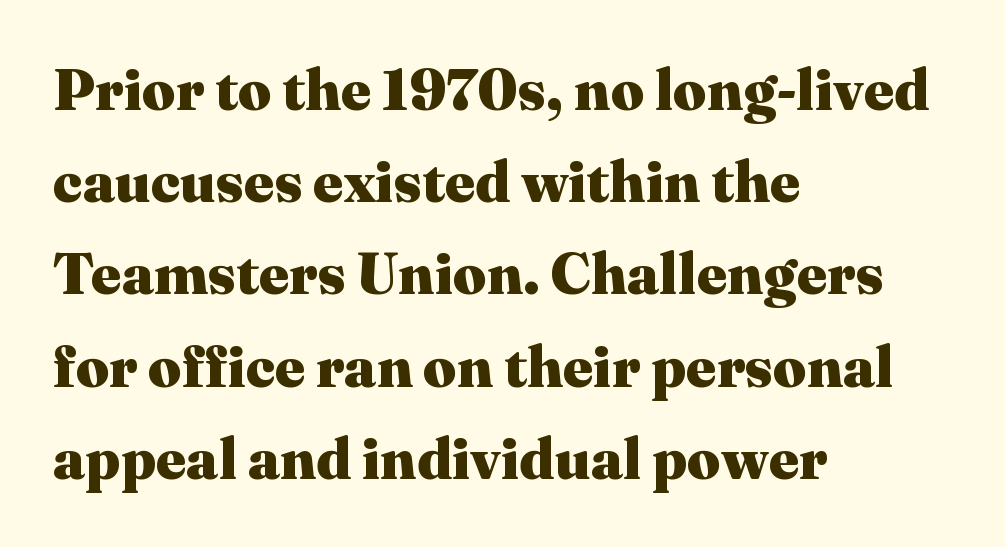
These words are printed bold, with thick strokes throughout. The typeface chosen for these lines features serifs. Left-aligned paragraph, ragged on the right. Tracking value appears to be zero — textbook default spacing. The passage shown is not underscored anywhere. Regular leading.
